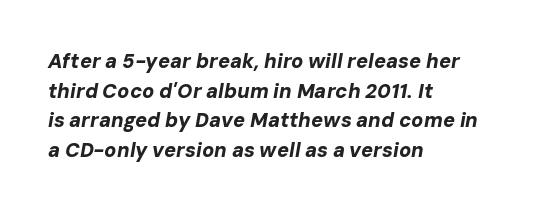
The setting favours the left margin, as ordinary paragraphs usually do. Emphasis by weight is at full strength: bold. Is the letter spacing exaggerated? No — it looks like the ordinary default. The text carries the slant typical of an italic or oblique font. Notice how descenders clear the ascenders below comfortably — that's standard leading. Check under the words: just untouched page.
